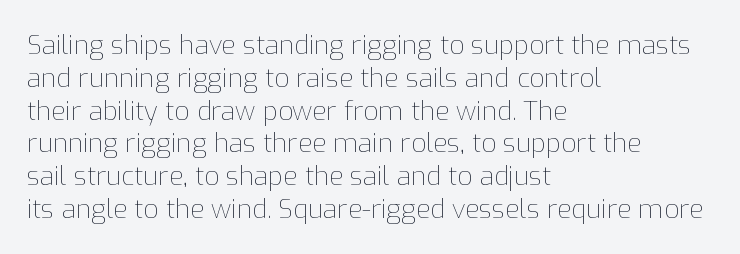
{"italic": "no", "bold": "no", "underline": "no", "align": "left", "line_spacing": "normal", "line_spacing_ratio": 1.26, "letter_spacing": "normal", "letter_spacing_em": 0.0, "glyph_px": 26}
